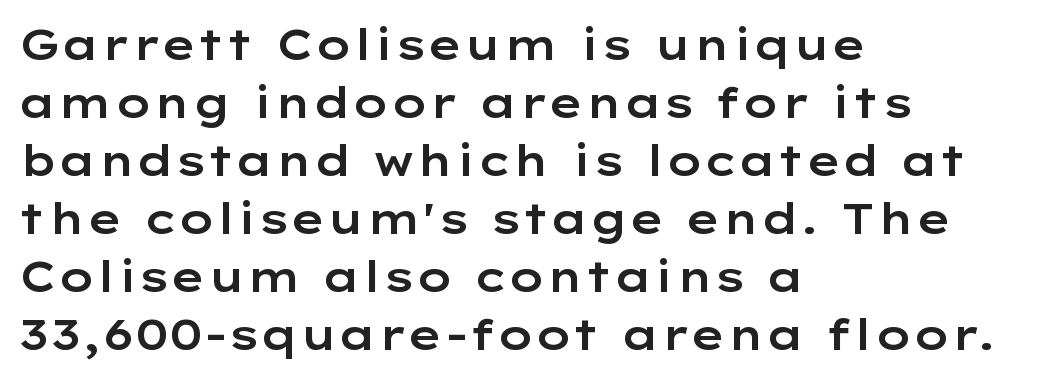
Q: Is the text italic (slanted)? A: No, it is upright.
Q: Is the typeface a serif or a sans-serif typeface? A: Sans-serif.
Q: Is the text underlined? A: No.
Q: How is the paragraph aligned? A: Left-aligned.
Q: Is the spacing between letters normal or unusually wide? A: Normal.
Q: Is the spacing between lines tight, normal or loose? A: Normal.
Q: Width (condensed, normal, or wide)? A: Wide.
Q: Stroke contrast? A: Low.
Q: x-height? A: Medium.
Q: Monospaced? A: No.
